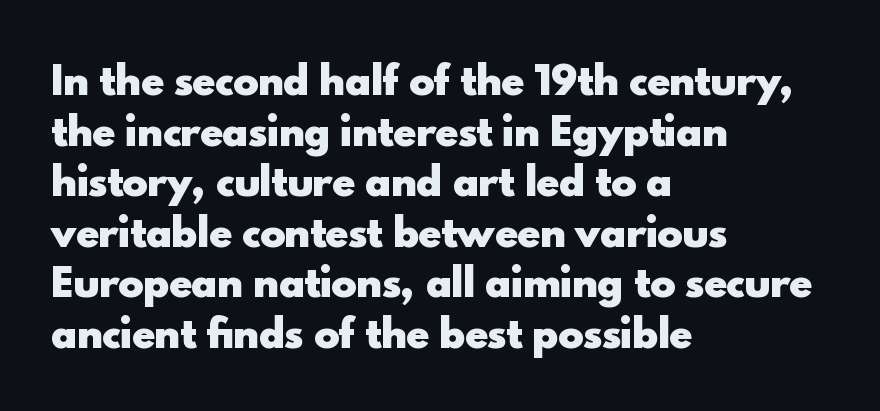
Q: Is the text bold? A: Yes.
Q: Is the text italic (slanted)? A: No, it is upright.
Q: Is the typeface a serif or a sans-serif typeface? A: Sans-serif.
Q: Is the text underlined? A: No.
Q: How is the paragraph aligned? A: Left-aligned.
Q: Is the spacing between letters normal or unusually wide? A: Normal.
Q: Is the spacing between lines tight, normal or loose? A: Normal.
Q: Width (condensed, normal, or wide)? A: Normal.
Q: x-height? A: Small.
Q: Monospaced? A: No.
